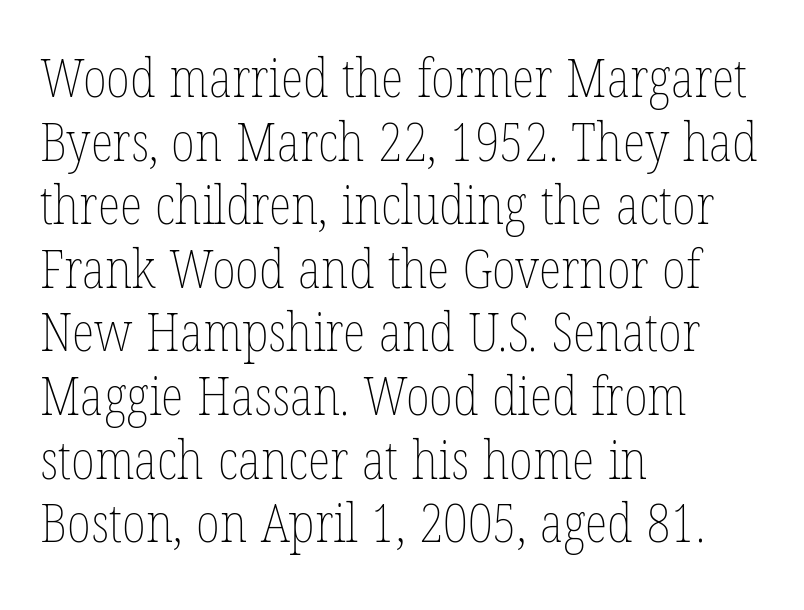
{"italic": "no", "bold": "no", "weight": "thin", "width": "condensed", "stroke_contrast": "low", "x_height": "medium", "monospaced": "no", "underline": "no", "align": "left", "line_spacing_ratio": 1.2, "letter_spacing": "normal", "letter_spacing_em": 0.0, "glyph_px": 53}
